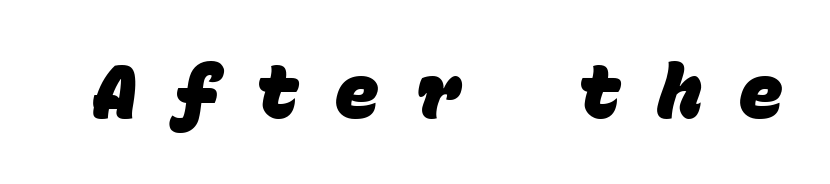
Q: Is the text bold? A: Yes.
Q: Is the typeface a serif or a sans-serif typeface? A: Sans-serif.
Q: Is the text underlined? A: No.
Q: Is the spacing between letters normal or unusually wide? A: Unusually wide.
Q: Width (condensed, normal, or wide)? A: Normal.
Q: Stroke contrast? A: Low.
Q: x-height? A: Large.
Q: Monospaced? A: Yes.
